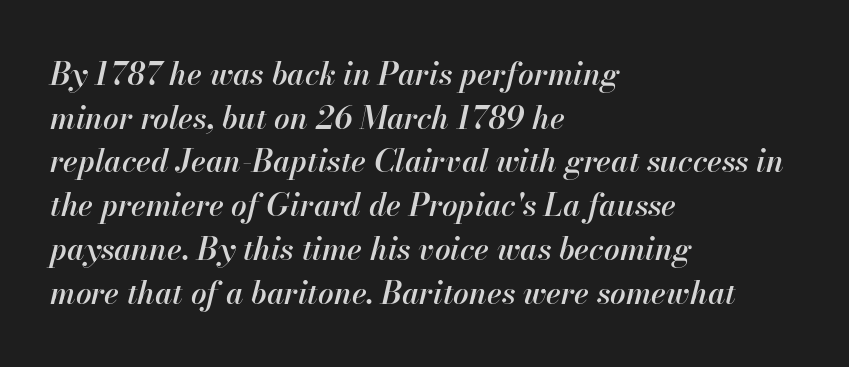
The image shows 31 px semibold type, italic (leaning right); set left-aligned, normal line spacing (1.41x), normal letter spacing, not underlined; high stroke contrast and a small x-height.
